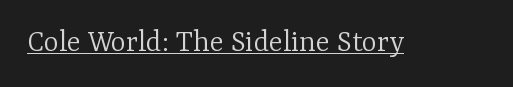
Tracking here is standard; glyphs follow each other at the usual distance. Tall strokes in this sample are plumb rather than angled. This sample has the flowing, uneven cadence of proportional lettering. This is underlined copy, the kind a proofreader might mark for attention. Letters have the restrained weight of plain body copy at most.
